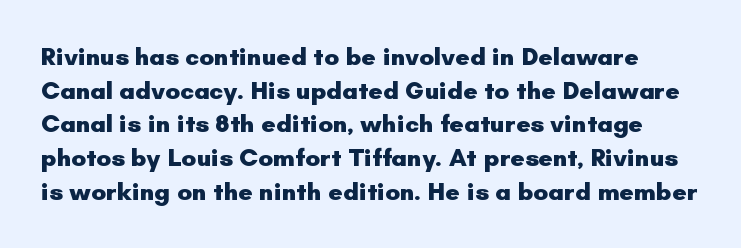
Q: Is the text bold? A: Yes.
Q: Is the text italic (slanted)? A: No, it is upright.
Q: Is the text underlined? A: No.
Q: Is the spacing between letters normal or unusually wide? A: Normal.
Q: Is the spacing between lines tight, normal or loose? A: Normal.
